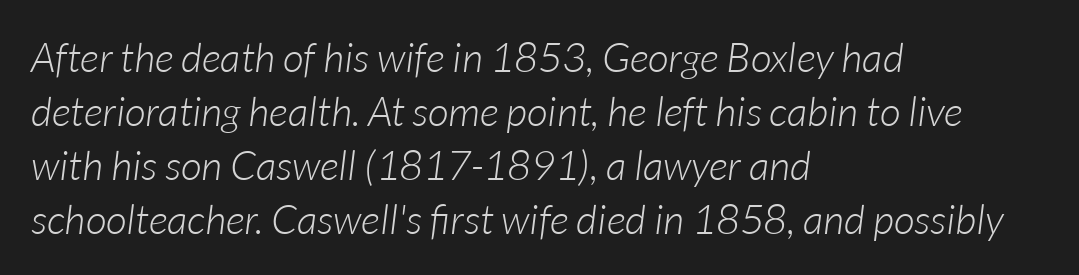
No chunkiness to these letters — they're not bold. The area under the type is left untouched. You could call the tracking neutral — neither tight nor loose. Layout note: lines flush left. It's the slanting kind of type.
